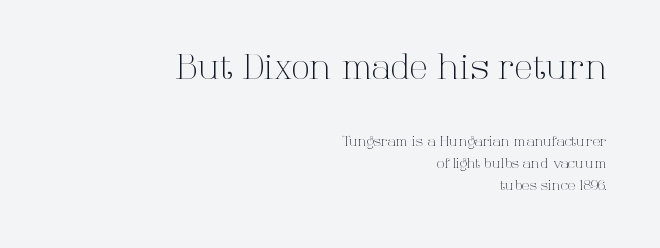
{"serif": "yes", "italic": "no", "bold": "no", "weight": "light", "width": "normal", "stroke_contrast": "high", "x_height": "medium", "monospaced": "no", "underline": "no", "align": "right", "line_spacing": "normal", "line_spacing_ratio": 1.6, "letter_spacing": "normal", "letter_spacing_em": 0.0, "larger_block": "first", "size_ratio": 2.43, "glyph_px": 34}
